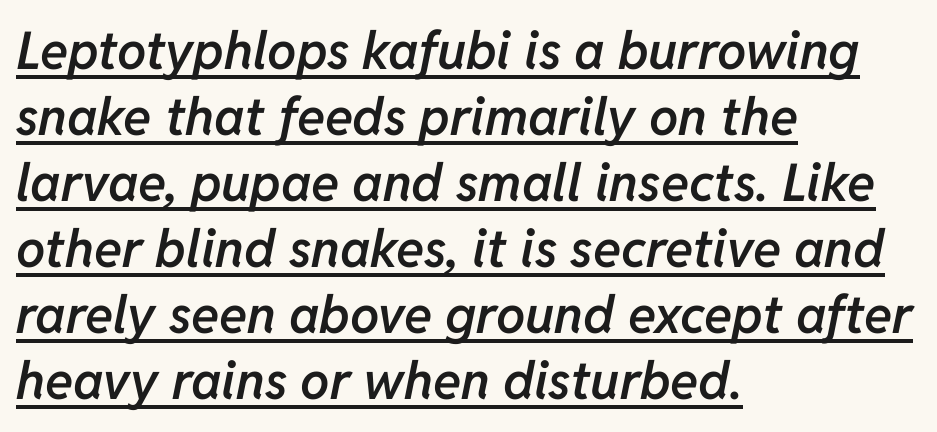
{"italic": "yes", "lean": "right", "slant_degrees": 11, "bold": "semi", "weight": "semibold", "width": "normal", "stroke_contrast": "low", "x_height": "medium", "monospaced": "no", "underline": "yes", "align": "left", "line_spacing": "normal", "line_spacing_ratio": 1.27, "letter_spacing": "normal", "letter_spacing_em": 0.0, "glyph_px": 52}
